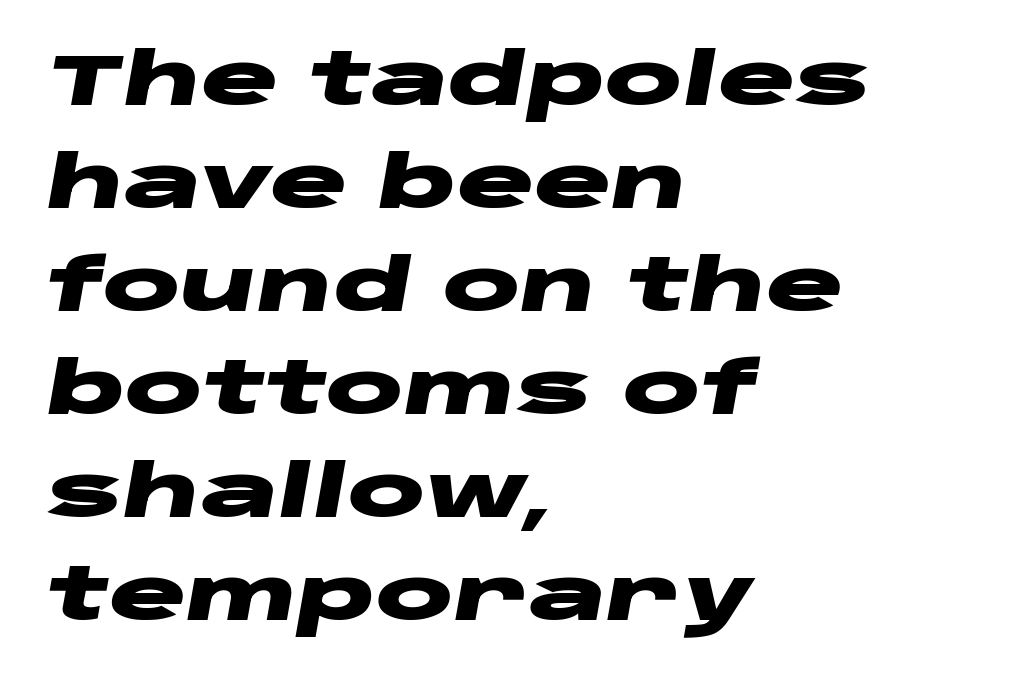
Q: Is the text bold? A: Yes.
Q: Is the text italic (slanted)? A: Yes, it leans right by about 10 degrees.
Q: Is the text underlined? A: No.
Q: How is the paragraph aligned? A: Left-aligned.
Q: Is the spacing between letters normal or unusually wide? A: Normal.
Q: Is the spacing between lines tight, normal or loose? A: Normal.
Q: Width (condensed, normal, or wide)? A: Wide.
Q: Stroke contrast? A: Low.
Q: x-height? A: Large.
Q: Monospaced? A: No.
